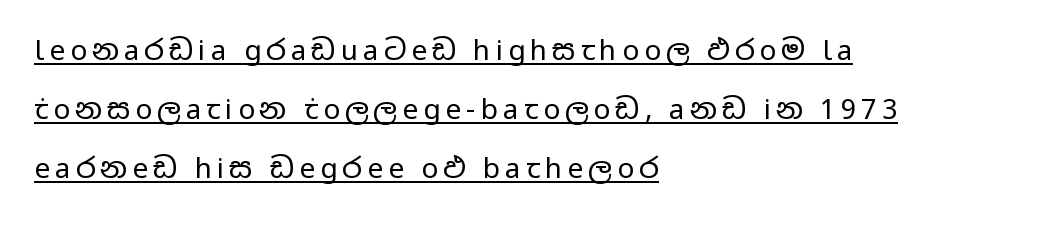
The image shows 28 px regular-weight, wide sans-serif type, upright; set left-aligned, loose line spacing (2.11x), underlined; low stroke contrast and a medium x-height.
